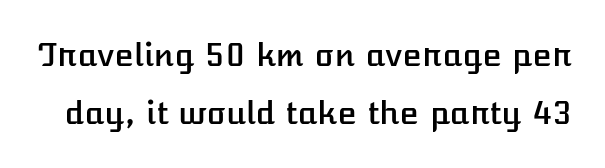
{"italic": "no", "width": "normal", "stroke_contrast": "low", "x_height": "medium", "monospaced": "no", "underline": "no", "line_spacing_ratio": 1.81, "letter_spacing": "normal", "letter_spacing_em": 0.0, "glyph_px": 32}
